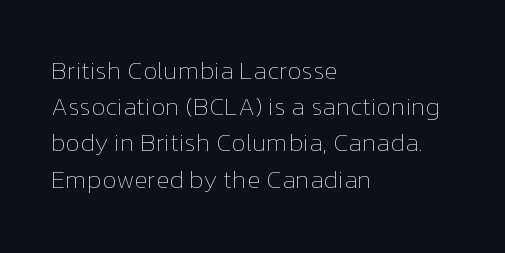
The cut favours lightness, reaching ordinary text weight at its darkest. Left-aligned paragraph, ragged on the right. There is no visible air inserted between adjacent glyphs. Has an underline been added? It has not. Upright lettering throughout. Leading matches the norm, producing a regular column.
